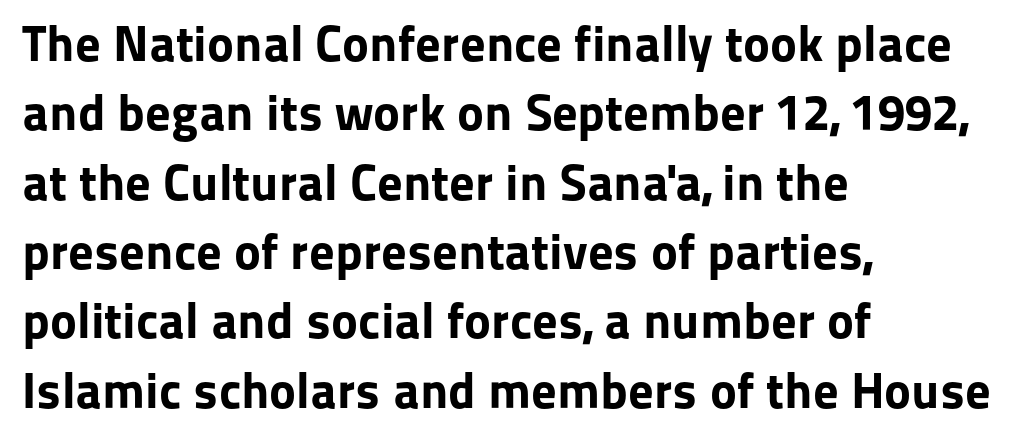
{"serif": "no", "italic": "no", "bold": "yes", "weight": "bold", "width": "normal", "stroke_contrast": "low", "x_height": "medium", "monospaced": "no", "underline": "no", "align": "left", "line_spacing": "normal", "line_spacing_ratio": 1.36, "letter_spacing": "normal", "letter_spacing_em": 0.0, "glyph_px": 51}
